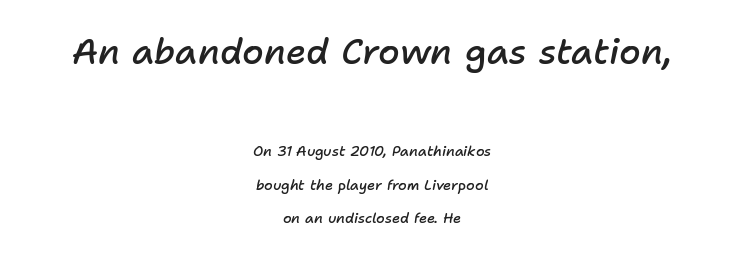
Q: Is the text bold? A: Semi-bold.
Q: Is the text italic (slanted)? A: Yes, it leans right by about 11 degrees.
Q: Is the text underlined? A: No.
Q: How is the paragraph aligned? A: Centered.
Q: Is the spacing between letters normal or unusually wide? A: Normal.
Q: Is the spacing between lines tight, normal or loose? A: Loose.
Q: Which block of text is set in a larger size, the first (top) or the second (bottom)? A: The first (top) one.
Q: Width (condensed, normal, or wide)? A: Normal.
Q: Stroke contrast? A: Low.
Q: x-height? A: Medium.
Q: Monospaced? A: No.
